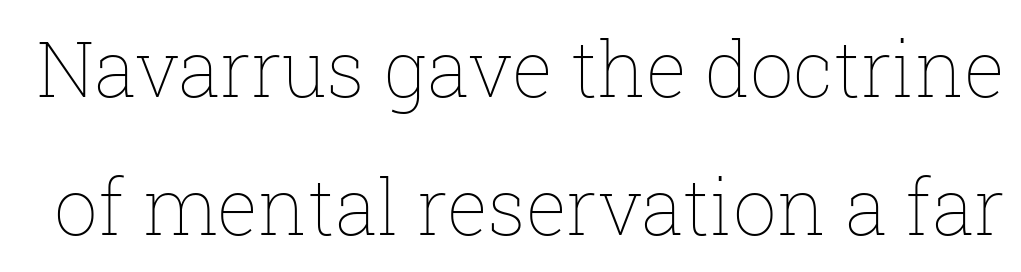
Q: Is the text bold? A: No.
Q: Is the text italic (slanted)? A: No, it is upright.
Q: Is the text underlined? A: No.
Q: Is the spacing between letters normal or unusually wide? A: Normal.
Q: Width (condensed, normal, or wide)? A: Normal.
Q: Stroke contrast? A: Low.
Q: x-height? A: Medium.
Q: Monospaced? A: No.
